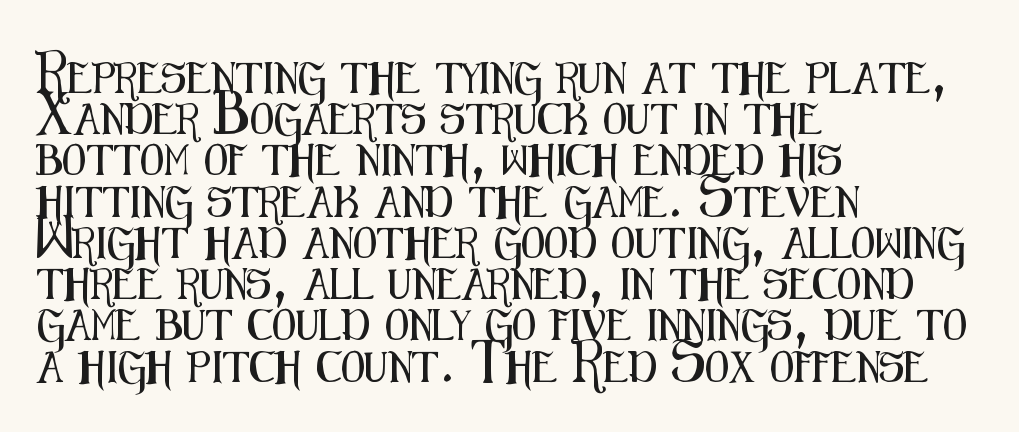
Every row of glyphs begins at an identical x-position on the left. Nobody touched the tracking dial on this one. In terms of leading, this rendering sits right in the middle. You could not count columns in this text — the font is proportionally spaced.
